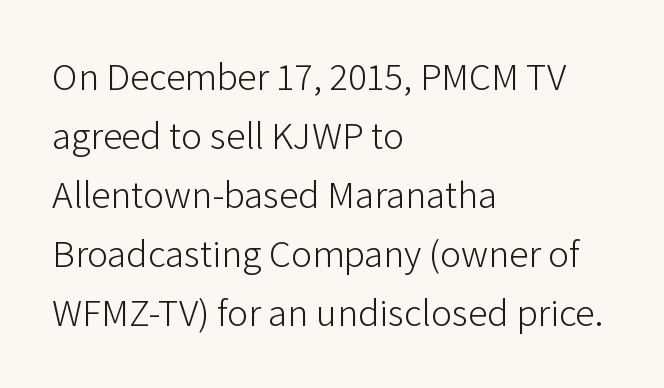
The image shows 39 px light sans-serif type, upright; set left-aligned, normal line spacing (1.51x), normal letter spacing, not underlined; low stroke contrast and a medium x-height.
